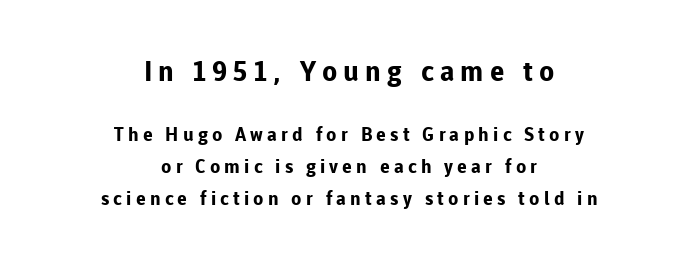
{"serif": "no", "italic": "no", "bold": "yes", "weight": "bold", "width": "normal", "stroke_contrast": "low", "x_height": "medium", "monospaced": "no", "underline": "no", "align": "center", "line_spacing": "normal", "line_spacing_ratio": 1.69, "letter_spacing": "wide", "letter_spacing_em": 0.22, "larger_block": "first", "size_ratio": 1.47, "glyph_px": 28}
